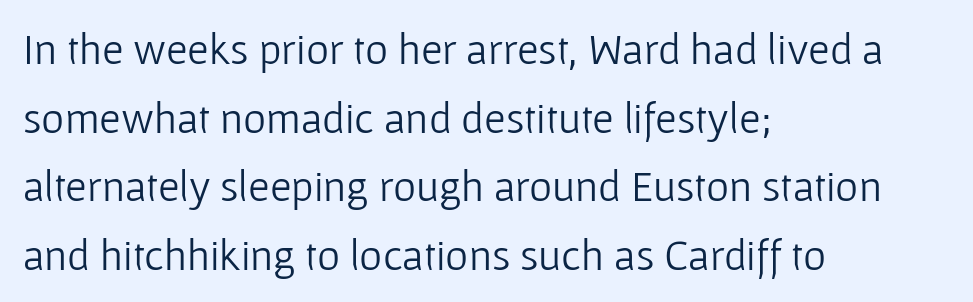
What's the leading like? Ordinary, nothing unusual. This sample has the flowing, uneven cadence of proportional lettering. This is the regular roman posture of the typeface. A typesetter would call this zero additional tracking. A quiet, ordinary-to-light weight characterises the typeface. Horizontally, the lines are justified to the leading edge only.
